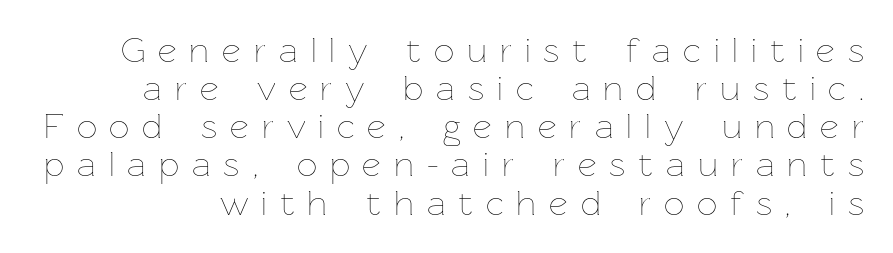
{"italic": "no", "bold": "no", "weight": "thin", "width": "normal", "stroke_contrast": "low", "x_height": "medium", "monospaced": "no", "underline": "no", "line_spacing": "tight", "line_spacing_ratio": 1.06, "letter_spacing": "wide", "letter_spacing_em": 0.36, "glyph_px": 36}
